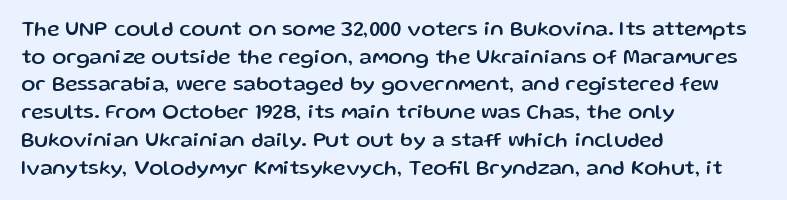
{"italic": "no", "underline": "no", "align": "left", "line_spacing": "normal", "line_spacing_ratio": 1.32, "letter_spacing": "normal", "letter_spacing_em": 0.0, "glyph_px": 21}
